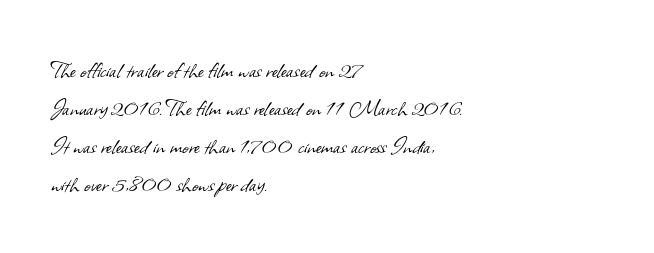
Ink coverage per letter is moderate at most. Descender tails drop into unmarked territory. The line-height multiplier appears to be the usual default. Is the block centered? No — it sits flush against the left margin.
